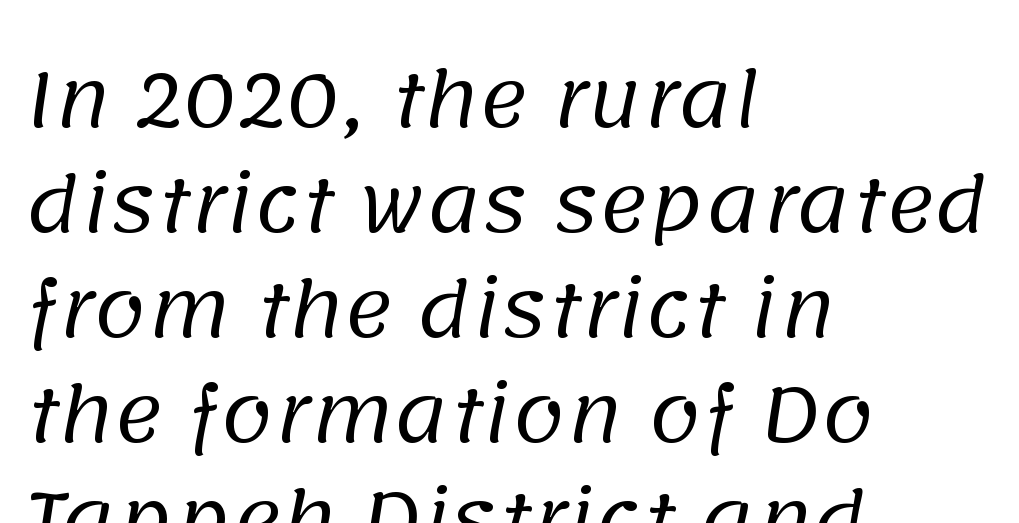
Q: Is the text bold? A: No.
Q: Is the typeface a serif or a sans-serif typeface? A: Sans-serif.
Q: Is the text underlined? A: No.
Q: How is the paragraph aligned? A: Left-aligned.
Q: Is the spacing between letters normal or unusually wide? A: Normal.
Q: Is the spacing between lines tight, normal or loose? A: Normal.
Q: Width (condensed, normal, or wide)? A: Normal.
Q: Stroke contrast? A: Low.
Q: x-height? A: Large.
Q: Monospaced? A: No.
